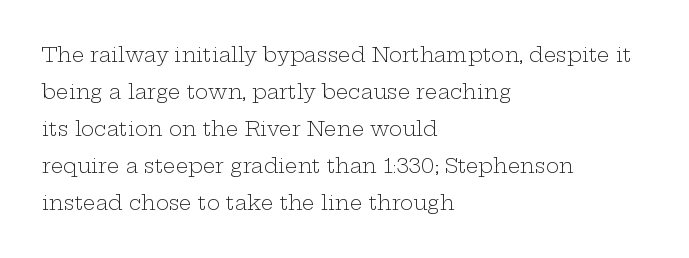
Compared with a centered layout, this one pins lines to the left instead. The type sits square on the baseline with zero lean. The words here are not underlined. The weight would be labelled regular, book, light, or lighter still.
